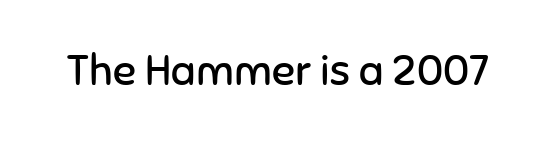
The image shows 43 px regular-weight sans-serif type, upright; set normal letter spacing, not underlined; low stroke contrast and a medium x-height.
